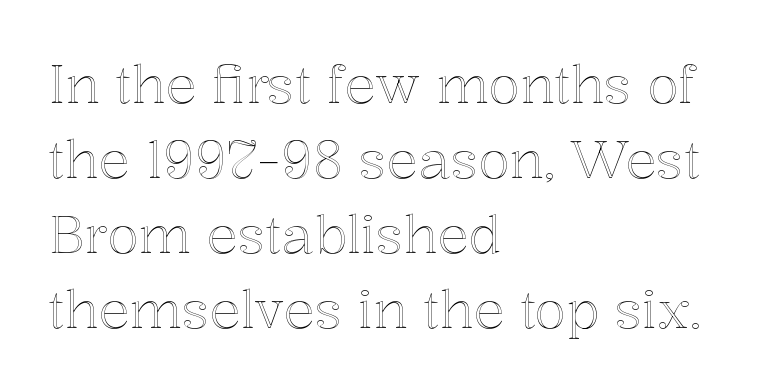
The image shows 52 px text type, upright; set left-aligned, normal line spacing (1.44x), normal letter spacing, not underlined; a medium x-height.
